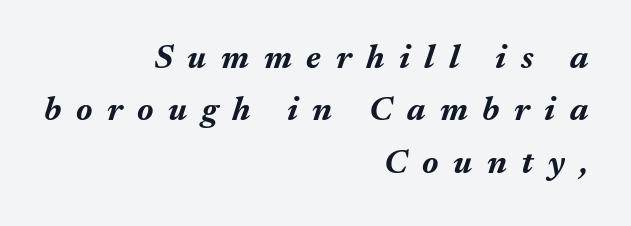
The image shows 34 px bold type, italic (leaning right); set right-aligned, normal line spacing (1.54x), unusually wide letter spacing (+0.43 em), not underlined; medium stroke contrast and a medium x-height.
